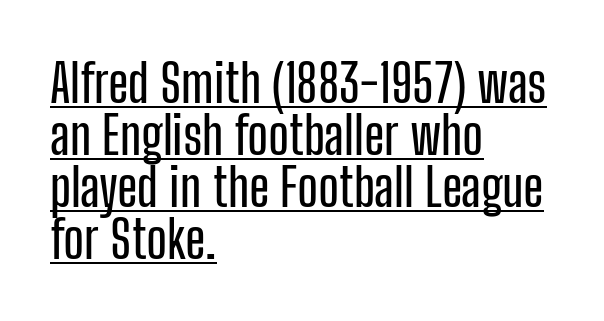
Honestly, the underline is the first thing you notice here. This sample uses a sans-serif face. Vertical strokes here are truly vertical. These lines are rendered in a variable-pitch font. Typeset ragged right — the left edge is the straight one. A typesetter would call this leading minimal, almost set solid.
